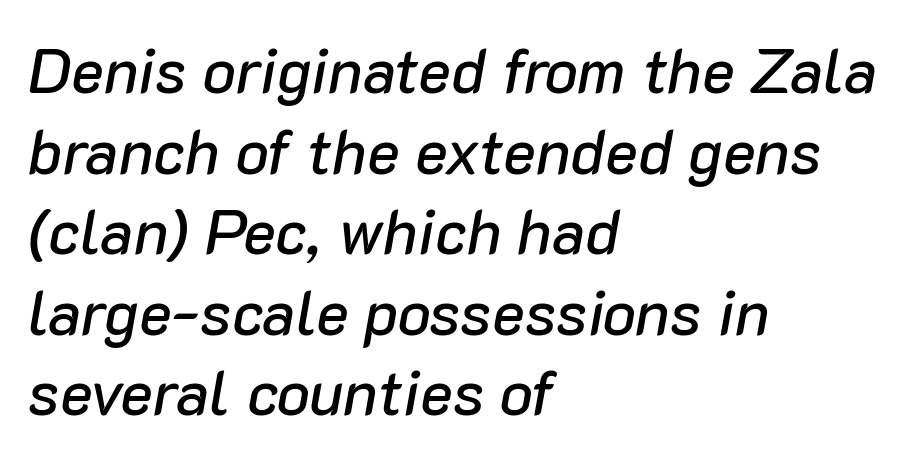
Q: Is the text italic (slanted)? A: Yes, it leans right by about 10 degrees.
Q: Is the text underlined? A: No.
Q: How is the paragraph aligned? A: Left-aligned.
Q: Is the spacing between letters normal or unusually wide? A: Normal.
Q: Is the spacing between lines tight, normal or loose? A: Normal.
Q: Width (condensed, normal, or wide)? A: Normal.
Q: Stroke contrast? A: Low.
Q: x-height? A: Medium.
Q: Monospaced? A: No.
